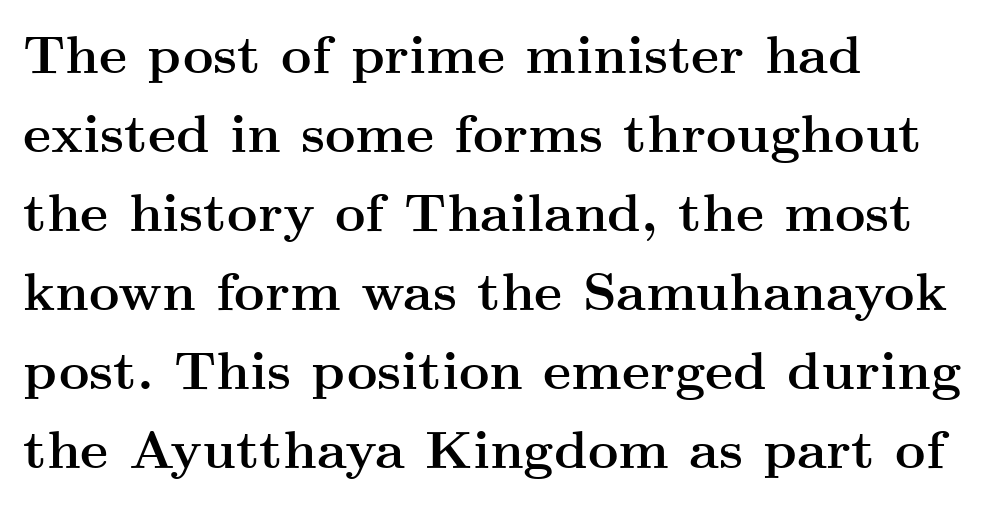
{"serif": "yes", "italic": "no", "bold": "yes", "weight": "semibold", "width": "wide", "stroke_contrast": "medium", "x_height": "small", "monospaced": "no", "underline": "no", "align": "left", "line_spacing": "normal", "line_spacing_ratio": 1.49, "letter_spacing": "normal", "letter_spacing_em": 0.0, "glyph_px": 53}
